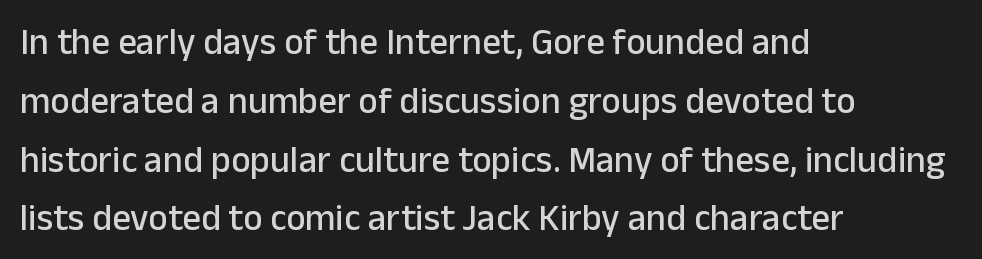
Typographically, this falls in the sans-serif category. Underlining? Definitely not there. The letters advance in unequal steps, a hallmark of proportional type. Designer's note — italics off, roman on. Each line starts at the same left margin while the right side varies.
